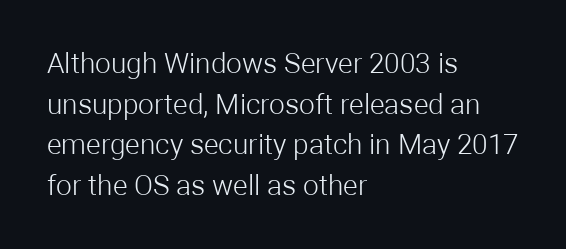
{"serif": "no", "italic": "no", "bold": "no", "weight": "light", "width": "normal", "stroke_contrast": "low", "x_height": "medium", "monospaced": "no", "underline": "no", "align": "left", "line_spacing": "normal", "line_spacing_ratio": 1.45, "letter_spacing": "normal", "letter_spacing_em": 0.0, "glyph_px": 28}
